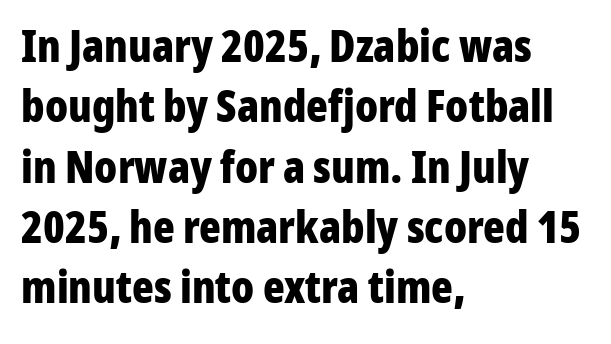
Q: Is the text bold? A: Yes.
Q: Is the text italic (slanted)? A: No, it is upright.
Q: Is the typeface a serif or a sans-serif typeface? A: Sans-serif.
Q: Is the text underlined? A: No.
Q: How is the paragraph aligned? A: Left-aligned.
Q: Is the spacing between letters normal or unusually wide? A: Normal.
Q: Is the spacing between lines tight, normal or loose? A: Normal.
Q: Width (condensed, normal, or wide)? A: Condensed.
Q: Stroke contrast? A: Low.
Q: x-height? A: Medium.
Q: Monospaced? A: No.
